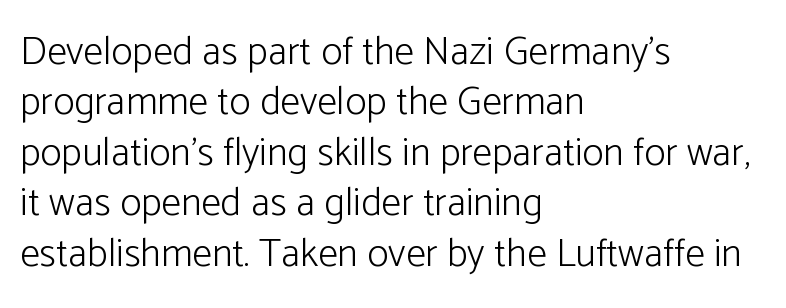
Q: Is the text bold? A: No.
Q: Is the text italic (slanted)? A: No, it is upright.
Q: Is the typeface a serif or a sans-serif typeface? A: Sans-serif.
Q: Is the text underlined? A: No.
Q: How is the paragraph aligned? A: Left-aligned.
Q: Is the spacing between letters normal or unusually wide? A: Normal.
Q: Is the spacing between lines tight, normal or loose? A: Normal.
Q: Width (condensed, normal, or wide)? A: Normal.
Q: Stroke contrast? A: Low.
Q: x-height? A: Medium.
Q: Monospaced? A: No.
